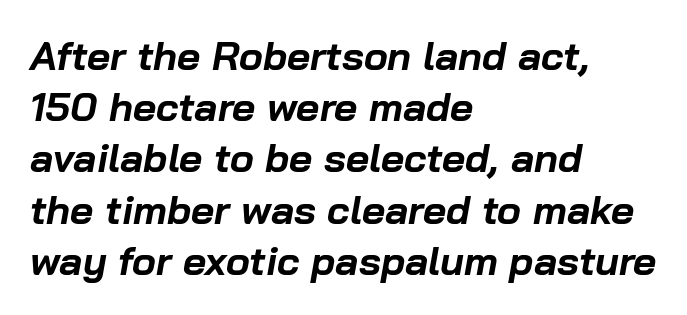
Beneath every word, the page is bare. The axis of the letterforms is tilted away from vertical. The glyphs have the mass of a bold cut. The passage shown stacks its lines at a standard gap. Caption: standard tracking, unaltered.
